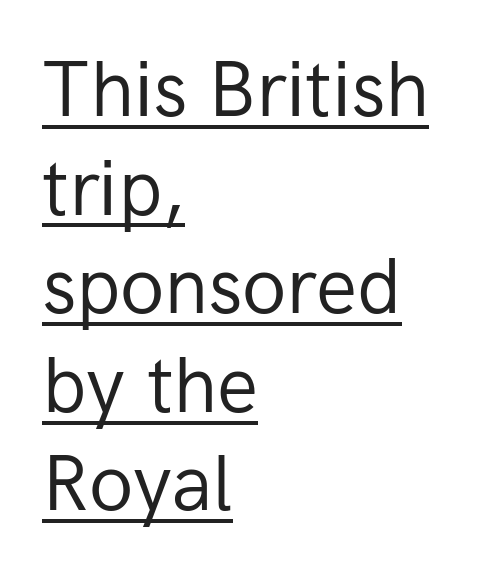
The image shows 77 px regular-weight sans-serif type, upright; set left-aligned, normal line spacing (1.28x), normal letter spacing, underlined; low stroke contrast and a medium x-height.
